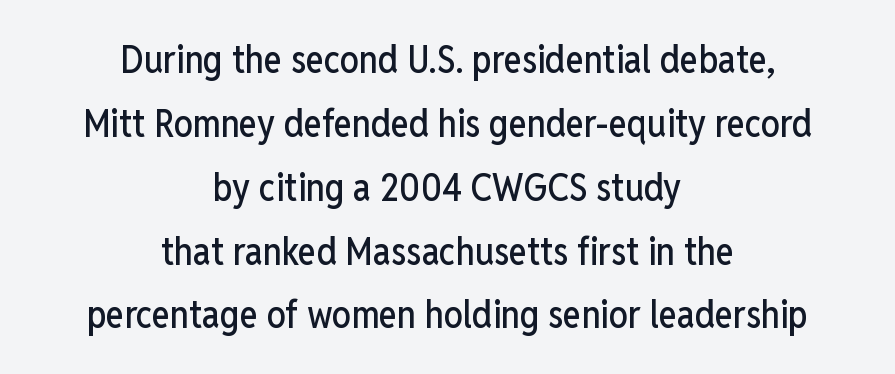
The image shows 38 px condensed sans-serif type, upright; set centered, normal line spacing (1.68x), normal letter spacing, not underlined; low stroke contrast and a medium x-height.
